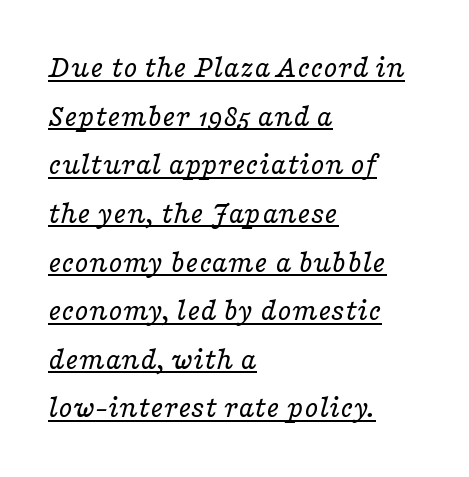
The image shows 32 px regular-weight, wide serif type, italic (leaning right); set left-aligned, normal line spacing (1.52x), normal letter spacing, underlined; low stroke contrast and a medium x-height.
